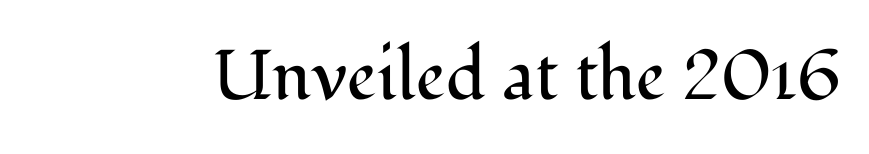
{"serif": "yes", "italic": "no", "bold": "no", "weight": "regular", "width": "normal", "stroke_contrast": "medium", "x_height": "medium", "monospaced": "no", "underline": "no", "letter_spacing": "normal", "letter_spacing_em": 0.0, "glyph_px": 70}
